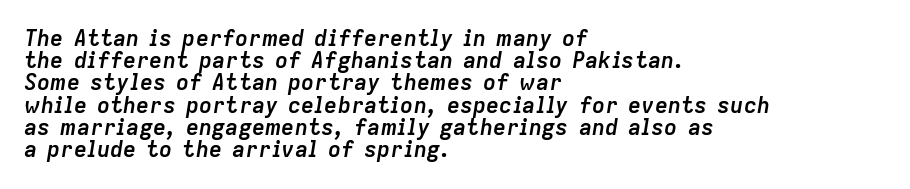
The image shows 22 px bold type, italic (leaning right); set left-aligned, tight line spacing (1.01x), normal letter spacing, not underlined.
